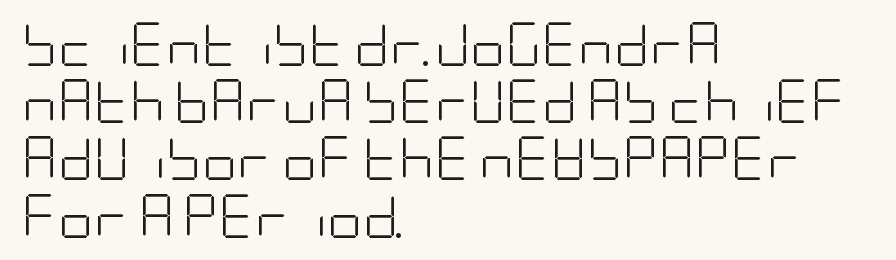
The type sits square on the baseline with zero lean. Default kerning and tracking; the words read as compact shapes. Letters rest on an invisible, unmarked baseline. The rendering anchors every line to the left-hand side. A light-to-regular cut is what we see here. Does the leading feel generous? No, just average.
